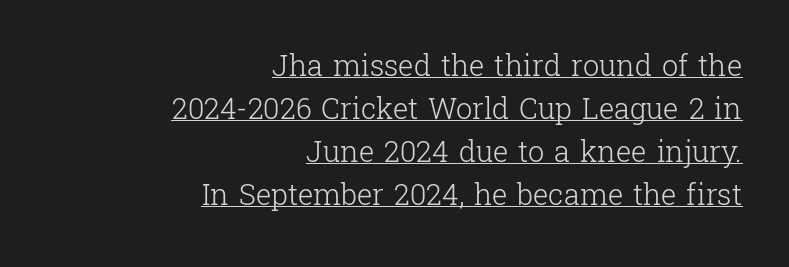
{"serif": "yes", "italic": "no", "bold": "no", "weight": "light", "width": "normal", "stroke_contrast": "low", "x_height": "medium", "monospaced": "no", "underline": "yes", "align": "right", "line_spacing": "normal", "line_spacing_ratio": 1.48, "letter_spacing": "normal", "letter_spacing_em": 0.0, "glyph_px": 29}
